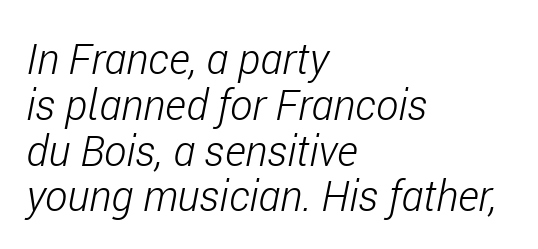
This sample uses an oblique cut, with every glyph tilted off the vertical. Character widths vary here, with narrow letters taking less room than wide ones. Vertically, the passage feels compressed, each row crowding the next. Ink coverage per letter is moderate at most. Reading down the block, your eye returns to a fixed left position each line.
